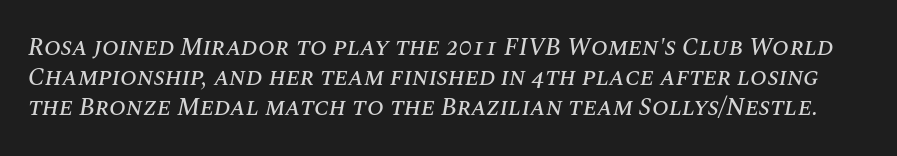
The image shows 25 px text type, italic (leaning right); set line spacing 1.21x, normal letter spacing, not underlined.
